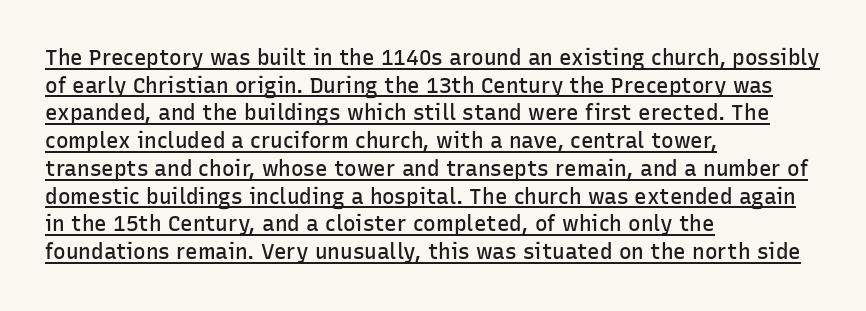
Evenly set lines give the paragraph a standard silhouette. A typesetter would mark this as roman, not italic. These lines stack with their left ends in a neat column. Strokes here are thickened, but only to semibold level. Words appear dense and cohesive because spacing is normal. Glance below the letters and you will spot a drawn line.
